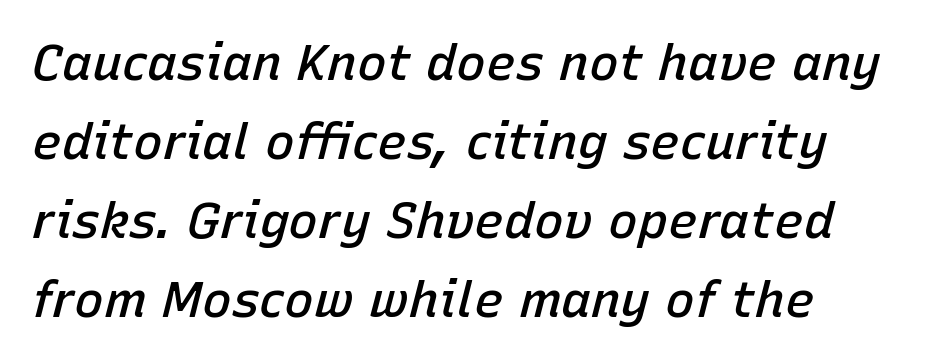
{"italic": "yes", "lean": "right", "slant_degrees": 15, "bold": "semi", "weight": "semibold", "width": "normal", "stroke_contrast": "low", "x_height": "medium", "monospaced": "no", "underline": "no", "align": "left", "line_spacing": "normal", "line_spacing_ratio": 1.58, "letter_spacing": "normal", "letter_spacing_em": 0.0, "glyph_px": 50}
